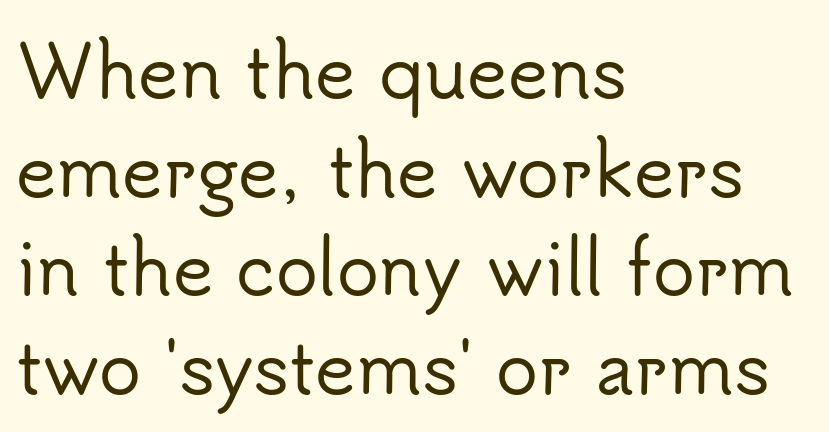
Decoration check: the copy has no underline. The ragged edge is on the right, which tells us the setting is flush left. The passage shown stacks its lines at a standard gap. Short note: letters normally spaced. Each letter's strokes conclude bluntly, with no projecting serifs.
